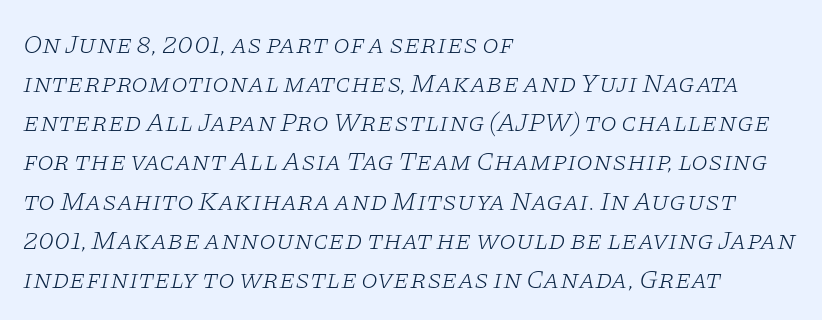
Rendered with sloped, italic letterforms. Regular leading. Short note: letters normally spaced. Heaviness? Minimal to ordinary, like unemphasized prose. The lines are quadded left. Letters rest on an invisible, unmarked baseline.
